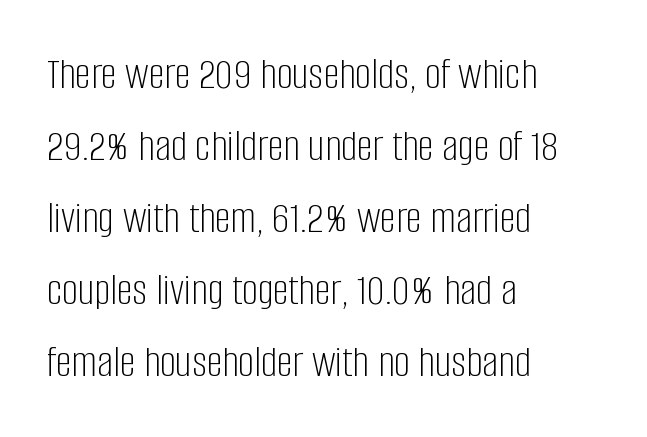
{"serif": "no", "italic": "no", "bold": "no", "weight": "light", "width": "condensed", "stroke_contrast": "low", "x_height": "large", "monospaced": "no", "underline": "no", "align": "left", "line_spacing": "normal", "line_spacing_ratio": 1.6, "letter_spacing": "normal", "letter_spacing_em": 0.0, "glyph_px": 45}
